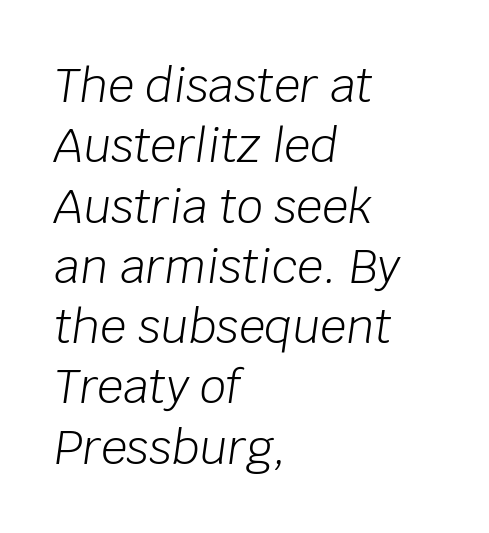
Q: Is the text bold? A: No.
Q: Is the text italic (slanted)? A: Yes, it leans right by about 8 degrees.
Q: Is the text underlined? A: No.
Q: How is the paragraph aligned? A: Left-aligned.
Q: Is the spacing between letters normal or unusually wide? A: Normal.
Q: Is the spacing between lines tight, normal or loose? A: Normal.
Q: Width (condensed, normal, or wide)? A: Normal.
Q: Stroke contrast? A: Low.
Q: x-height? A: Large.
Q: Monospaced? A: No.
